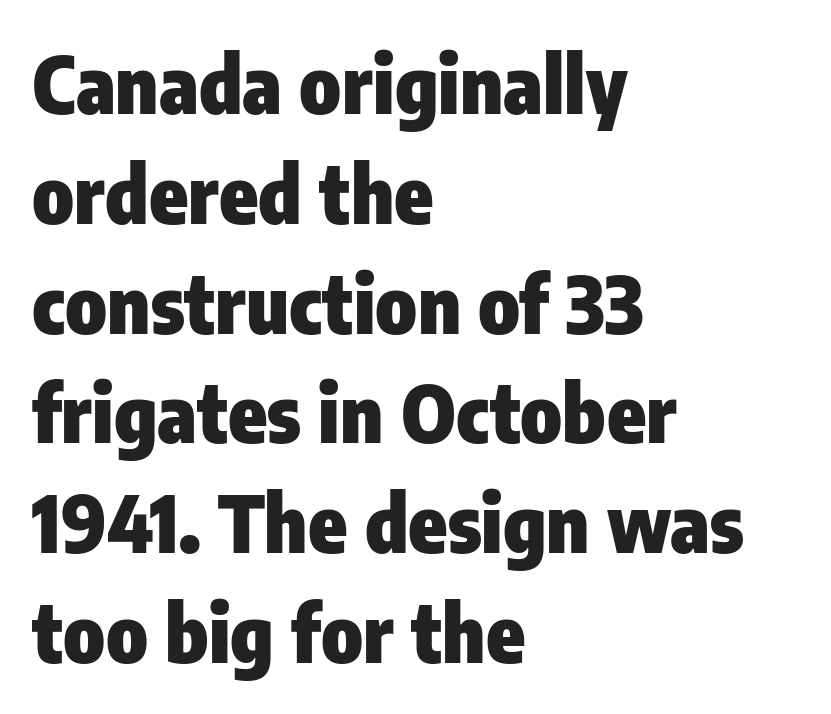
Line beginnings align vertically; line endings do not. Bare-footed words on every line. The letters sit at their default tracking, neither squeezed nor spread. This sample uses an upright cut, with every glyph sitting square on the baseline. This rendering employs a face without finishing strokes, i.e., a sans-serif. Typesetter's note: full bold, strokes at maximum text heaviness.
